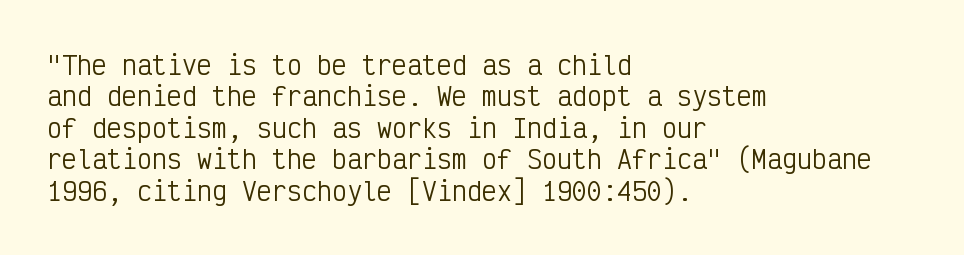
{"italic": "no", "bold": "no", "underline": "no", "align": "left", "line_spacing": "normal", "line_spacing_ratio": 1.26, "letter_spacing": "normal", "letter_spacing_em": 0.0, "glyph_px": 25}
